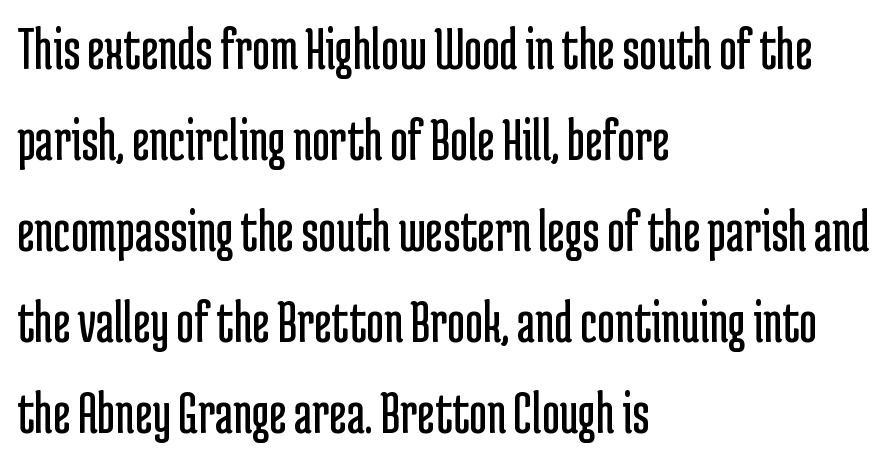
Q: Is the text bold? A: No.
Q: Is the text italic (slanted)? A: No, it is upright.
Q: Is the typeface a serif or a sans-serif typeface? A: Sans-serif.
Q: Is the text underlined? A: No.
Q: How is the paragraph aligned? A: Left-aligned.
Q: Is the spacing between letters normal or unusually wide? A: Normal.
Q: Is the spacing between lines tight, normal or loose? A: Normal.
Q: Width (condensed, normal, or wide)? A: Condensed.
Q: Stroke contrast? A: Low.
Q: x-height? A: Medium.
Q: Monospaced? A: No.
